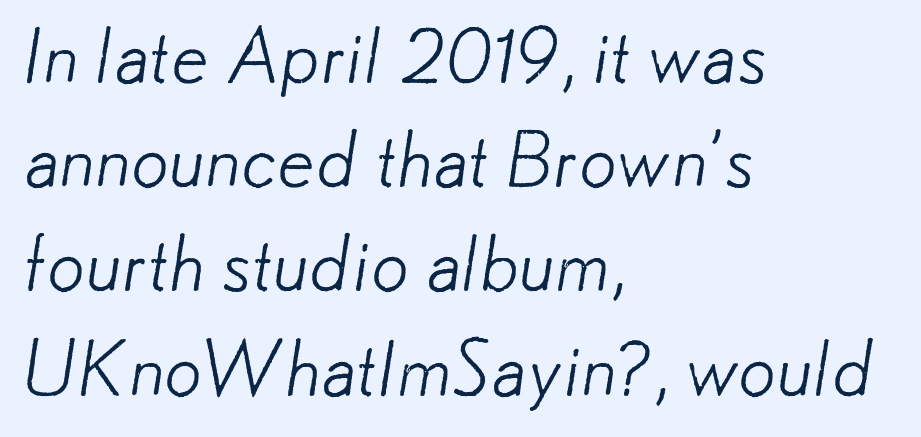
Look at the tracking — it's just the regular setting, nothing added. Is the stroke heavy? The answer is a plain regular-or-lighter. This rendering employs a face without finishing strokes, i.e., a sans-serif. The zone under the glyphs is completely vacant.
